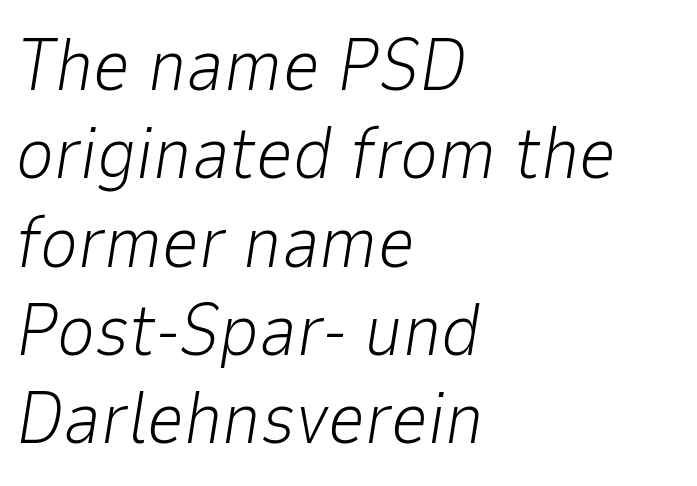
Caption: multi-line text, flush left, ragged right. Style check: oblique. Varying glyph widths throughout — classic text-font behaviour. The foot of each line stays bare and open. In terms of letterspacing, this is plain default setting.
